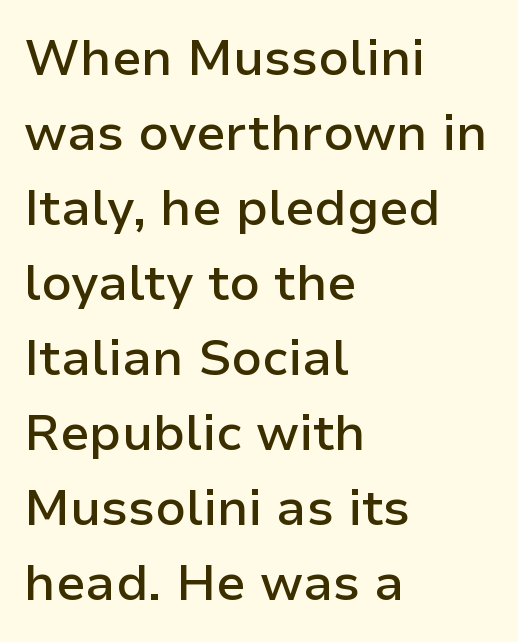
The image shows 50 px semibold sans-serif type, upright; set left-aligned, normal line spacing (1.5x), normal letter spacing, not underlined; low stroke contrast and a medium x-height.
